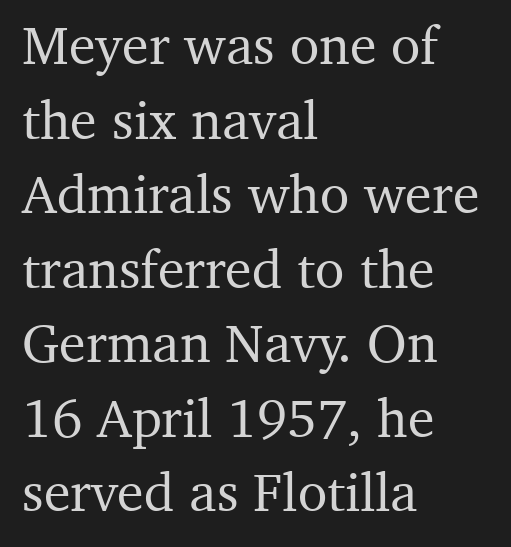
The image shows 54 px serif type, upright; set left-aligned, normal line spacing (1.38x), normal letter spacing, not underlined; medium stroke contrast and a medium x-height.
